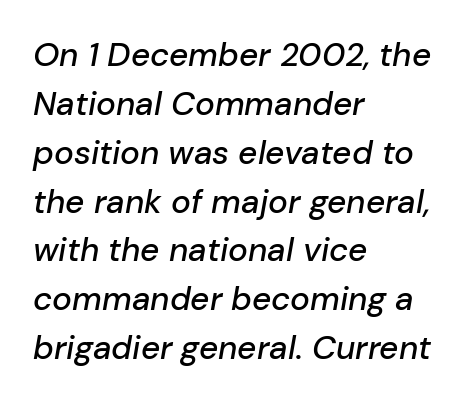
Check the space under the baseline: it is left empty. How are the letters spaced? Ordinarily, with no added tracking. These lines stack with their left ends in a neat column. The rendering uses a moderate line-height, typical for paragraphs. These lines are rendered in a variable-pitch font.
